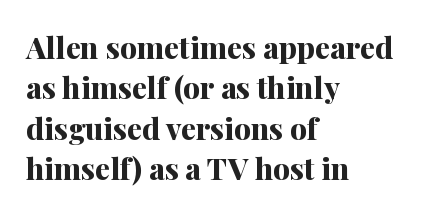
{"serif": "yes", "italic": "no", "bold": "yes", "weight": "bold", "width": "normal", "stroke_contrast": "medium", "x_height": "medium", "monospaced": "no", "underline": "no", "align": "left", "line_spacing": "normal", "line_spacing_ratio": 1.35, "letter_spacing": "normal", "letter_spacing_em": 0.0, "glyph_px": 30}
